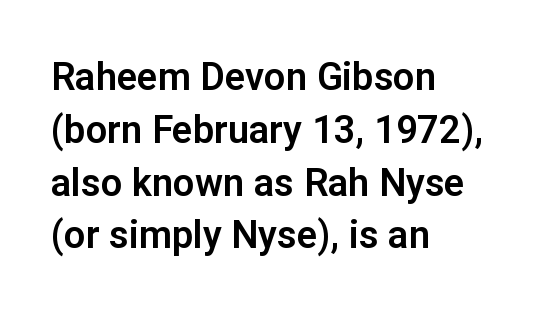
The image shows 38 px sans-serif type, upright; set left-aligned, normal line spacing (1.39x), normal letter spacing, not underlined; low stroke contrast and a medium x-height.
